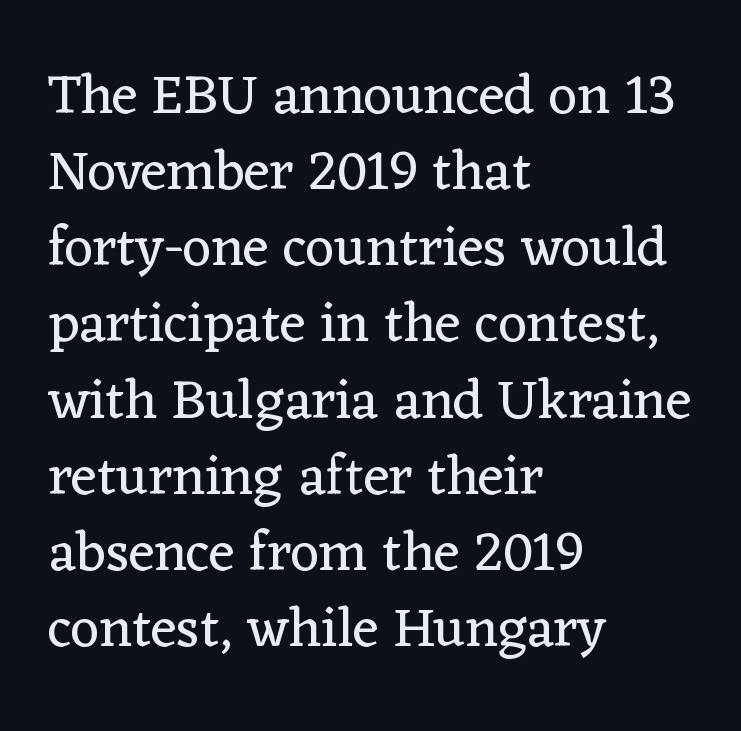
The image shows 56 px regular-weight serif type, upright; set left-aligned, normal line spacing (1.36x), normal letter spacing, not underlined; low stroke contrast and a medium x-height.
